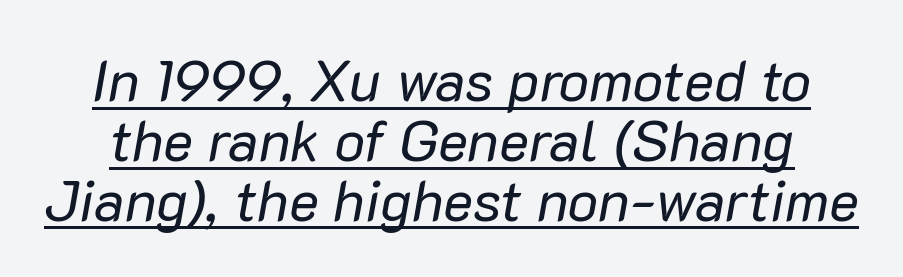
Looks like regular typesetting: each glyph gets only the width it needs. A typesetter would call this zero additional tracking. The typesetter has applied underlining to the passage shown. Reading down the column, the eye jumps only a short way to each next line. The rendering applies a slant to the glyphs. The face looks like a standard text weight, possibly lighter.
